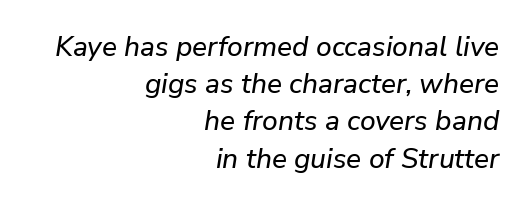
Q: Is the text italic (slanted)? A: Yes, it leans right by about 9 degrees.
Q: Is the text underlined? A: No.
Q: How is the paragraph aligned? A: Right-aligned.
Q: Is the spacing between letters normal or unusually wide? A: Normal.
Q: Is the spacing between lines tight, normal or loose? A: Normal.
Q: Width (condensed, normal, or wide)? A: Normal.
Q: Stroke contrast? A: Low.
Q: x-height? A: Medium.
Q: Monospaced? A: No.
